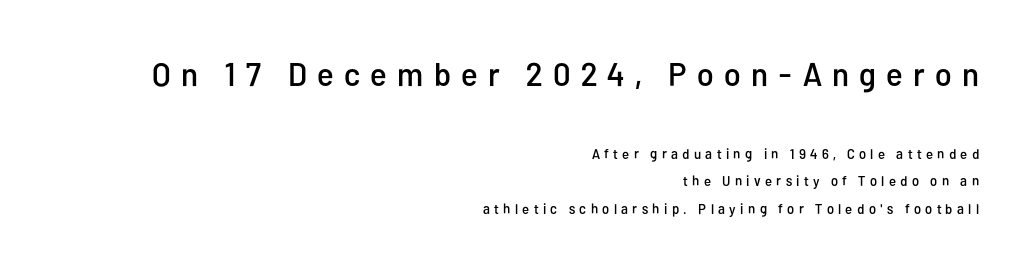
The image shows 33 px condensed sans-serif type, upright; set right-aligned, loose line spacing (1.98x), unusually wide letter spacing (+0.31 em), not underlined; the first (top) block is 2.36x larger; low stroke contrast and a medium x-height.
